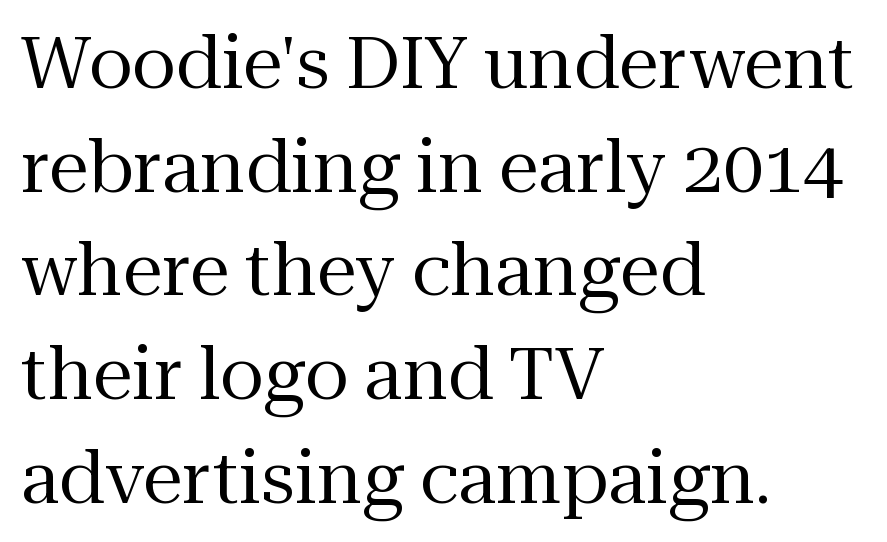
The image shows 72 px regular-weight serif type, upright; set left-aligned, normal line spacing (1.44x), normal letter spacing, not underlined; medium stroke contrast and a medium x-height.
